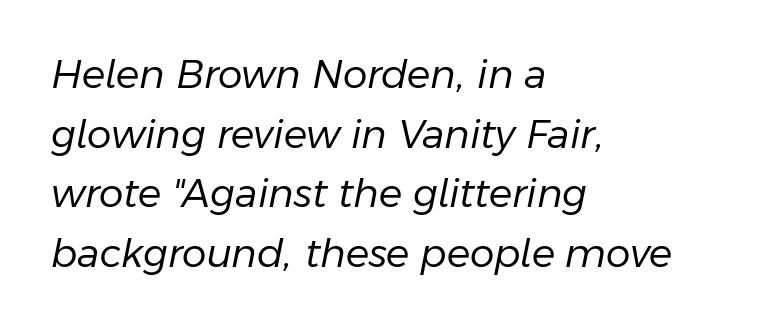
Q: Is the text bold? A: No.
Q: Is the text italic (slanted)? A: Yes, it leans right by about 11 degrees.
Q: Is the text underlined? A: No.
Q: How is the paragraph aligned? A: Left-aligned.
Q: Is the spacing between letters normal or unusually wide? A: Normal.
Q: Is the spacing between lines tight, normal or loose? A: Normal.
Q: Width (condensed, normal, or wide)? A: Normal.
Q: Stroke contrast? A: Low.
Q: x-height? A: Medium.
Q: Monospaced? A: No.
